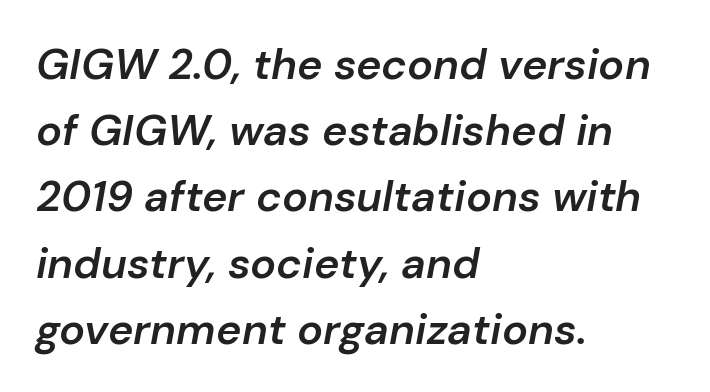
{"italic": "yes", "lean": "right", "slant_degrees": 10, "bold": "semi", "weight": "semibold", "width": "normal", "stroke_contrast": "low", "x_height": "medium", "monospaced": "no", "underline": "no", "align": "left", "line_spacing": "normal", "line_spacing_ratio": 1.54, "letter_spacing": "normal", "letter_spacing_em": 0.0, "glyph_px": 43}
